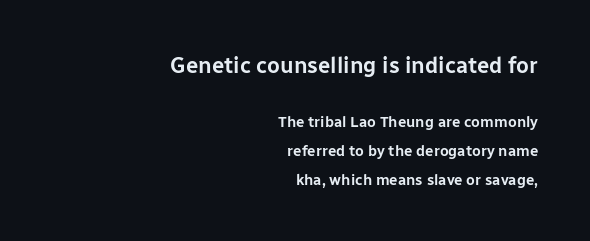
Q: Is the text italic (slanted)? A: No, it is upright.
Q: Is the text underlined? A: No.
Q: How is the paragraph aligned? A: Right-aligned.
Q: Is the spacing between letters normal or unusually wide? A: Normal.
Q: Is the spacing between lines tight, normal or loose? A: Loose.
Q: Which block of text is set in a larger size, the first (top) or the second (bottom)? A: The first (top) one.
